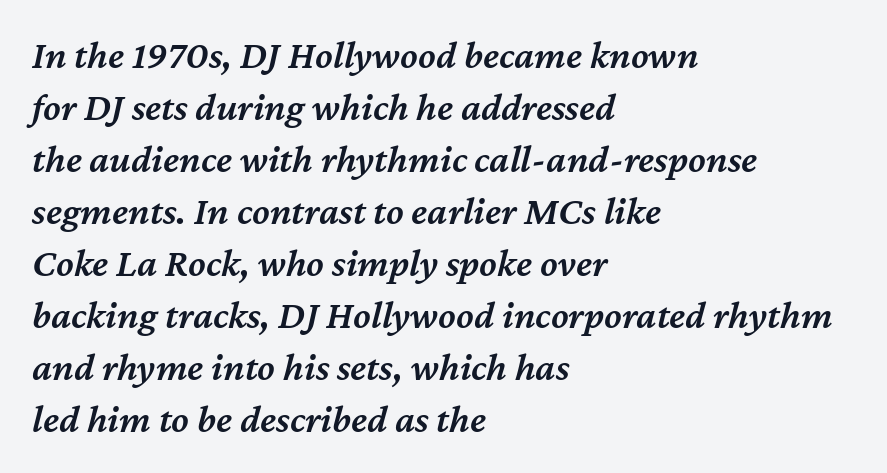
Q: Is the text bold? A: Semi-bold.
Q: Is the text italic (slanted)? A: Yes, it leans right by about 12 degrees.
Q: Is the text underlined? A: No.
Q: How is the paragraph aligned? A: Left-aligned.
Q: Is the spacing between letters normal or unusually wide? A: Normal.
Q: Is the spacing between lines tight, normal or loose? A: Normal.
Q: Width (condensed, normal, or wide)? A: Normal.
Q: Stroke contrast? A: Medium.
Q: x-height? A: Medium.
Q: Monospaced? A: No.
